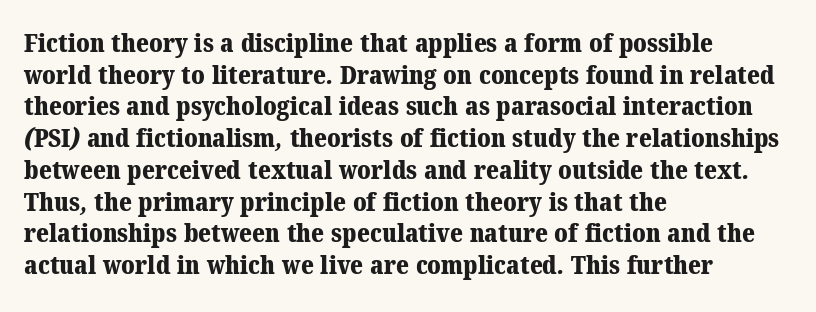
{"bold": "yes", "underline": "no", "align": "left", "line_spacing_ratio": 1.22, "letter_spacing": "normal", "letter_spacing_em": 0.0, "glyph_px": 26}
